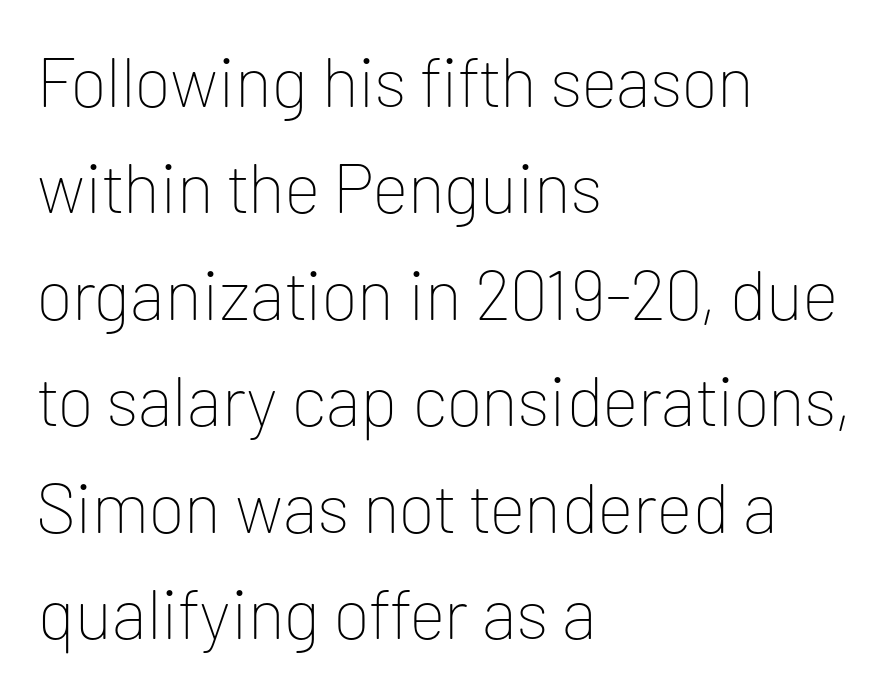
Q: Is the text bold? A: No.
Q: Is the text italic (slanted)? A: No, it is upright.
Q: Is the typeface a serif or a sans-serif typeface? A: Sans-serif.
Q: Is the text underlined? A: No.
Q: How is the paragraph aligned? A: Left-aligned.
Q: Is the spacing between letters normal or unusually wide? A: Normal.
Q: Is the spacing between lines tight, normal or loose? A: Normal.
Q: Width (condensed, normal, or wide)? A: Normal.
Q: Stroke contrast? A: Low.
Q: x-height? A: Medium.
Q: Monospaced? A: No.
